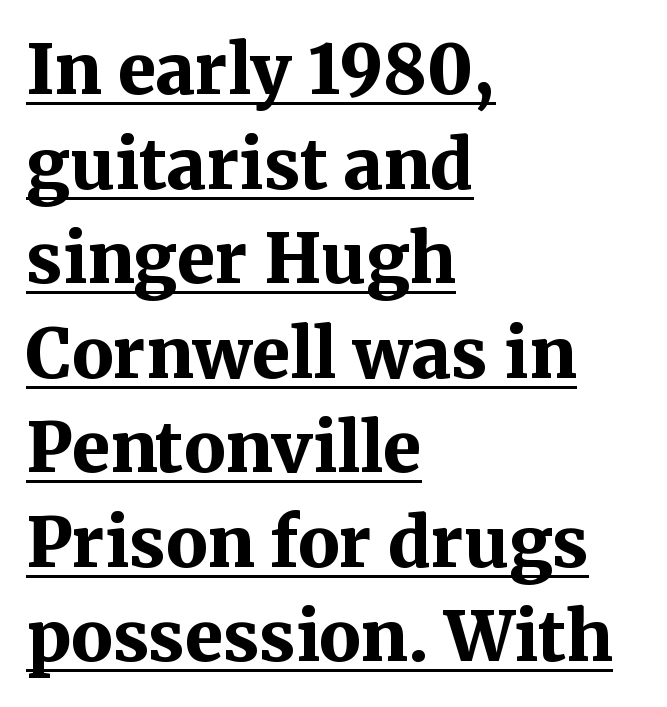
Q: Is the text bold? A: Yes.
Q: Is the text italic (slanted)? A: No, it is upright.
Q: Is the typeface a serif or a sans-serif typeface? A: Serif.
Q: Is the text underlined? A: Yes.
Q: How is the paragraph aligned? A: Left-aligned.
Q: Is the spacing between letters normal or unusually wide? A: Normal.
Q: Is the spacing between lines tight, normal or loose? A: Normal.
Q: Width (condensed, normal, or wide)? A: Normal.
Q: Stroke contrast? A: Medium.
Q: x-height? A: Medium.
Q: Monospaced? A: No.
